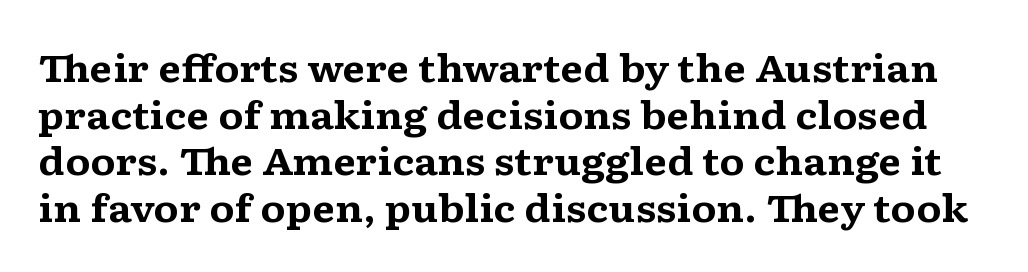
Look at the bottom of the vertical strokes: they flare into serifs here. The letters are bold, with thick, heavy strokes. Successive baselines arrive at the customary interval. Every character sits straight up, as roman type does.
